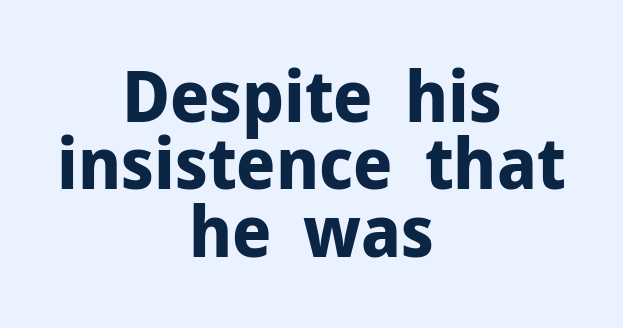
{"serif": "no", "italic": "no", "bold": "yes", "weight": "bold", "width": "normal", "stroke_contrast": "low", "x_height": "medium", "monospaced": "no", "underline": "no", "align": "center", "line_spacing": "tight", "line_spacing_ratio": 0.95, "letter_spacing": "normal", "letter_spacing_em": 0.0, "glyph_px": 71}
